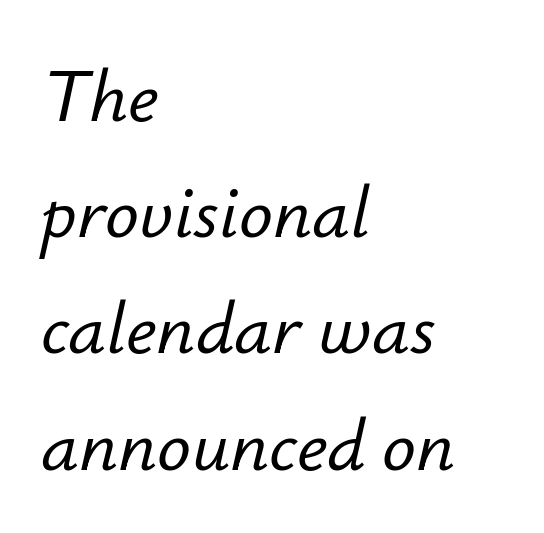
Q: Is the text italic (slanted)? A: Yes, it leans right by about 12 degrees.
Q: Is the text underlined? A: No.
Q: How is the paragraph aligned? A: Left-aligned.
Q: Is the spacing between letters normal or unusually wide? A: Normal.
Q: Is the spacing between lines tight, normal or loose? A: Normal.
Q: Width (condensed, normal, or wide)? A: Normal.
Q: Stroke contrast? A: Low.
Q: x-height? A: Small.
Q: Monospaced? A: No.
